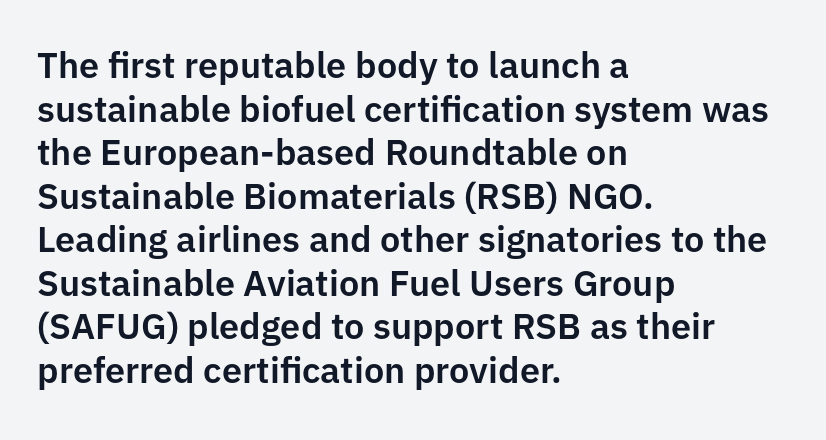
The image shows 36 px sans-serif type, upright; set left-aligned, line spacing 1.21x, normal letter spacing, not underlined; low stroke contrast and a medium x-height.
